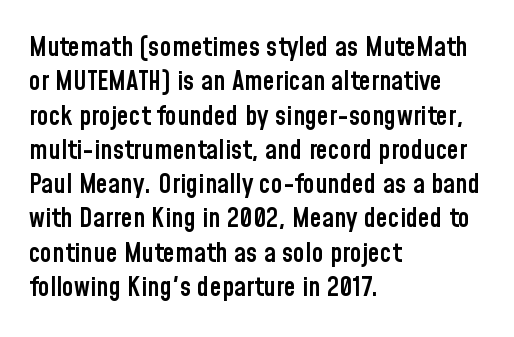
{"italic": "no", "bold": "semi", "underline": "no", "align": "left", "line_spacing": "normal", "line_spacing_ratio": 1.27, "letter_spacing": "normal", "letter_spacing_em": 0.0, "glyph_px": 27}
